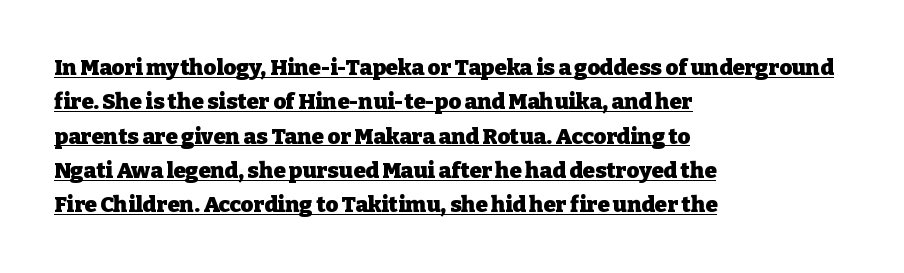
Caption: bold face, heavy strokes. You can tell it's not italic because the verticals are truly vertical. The rows are spaced the way most documents space them. This rendering leaves character spacing at its baseline value.
